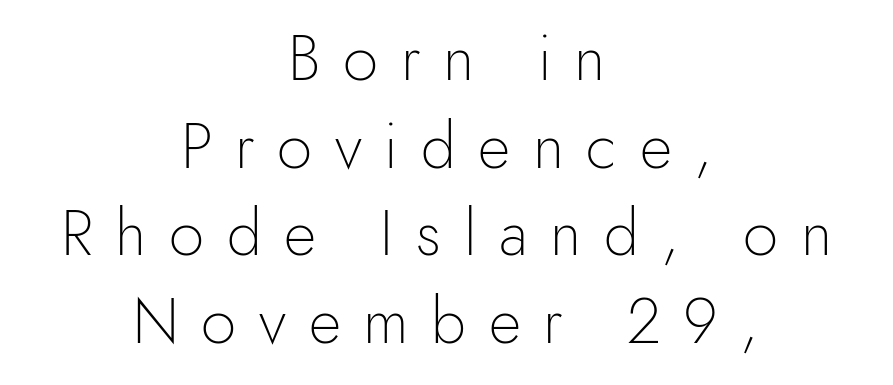
{"serif": "no", "italic": "no", "bold": "no", "weight": "light", "width": "normal", "x_height": "small", "monospaced": "no", "underline": "no", "align": "center", "line_spacing": "normal", "line_spacing_ratio": 1.39, "letter_spacing": "wide", "letter_spacing_em": 0.36, "glyph_px": 63}
